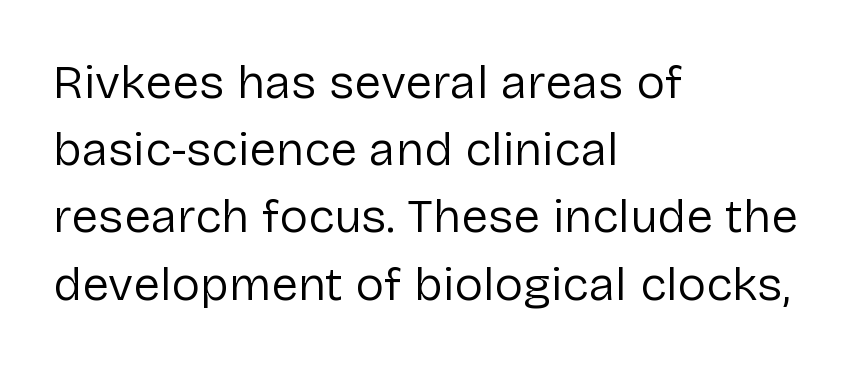
Q: Is the text bold? A: No.
Q: Is the text italic (slanted)? A: No, it is upright.
Q: Is the typeface a serif or a sans-serif typeface? A: Sans-serif.
Q: Is the text underlined? A: No.
Q: How is the paragraph aligned? A: Left-aligned.
Q: Is the spacing between letters normal or unusually wide? A: Normal.
Q: Is the spacing between lines tight, normal or loose? A: Normal.
Q: Width (condensed, normal, or wide)? A: Normal.
Q: Stroke contrast? A: Low.
Q: x-height? A: Medium.
Q: Monospaced? A: No.
